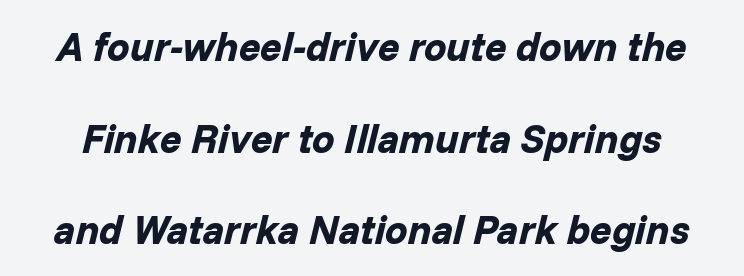
{"italic": "yes", "lean": "right", "slant_degrees": 14, "bold": "yes", "weight": "bold", "width": "normal", "stroke_contrast": "low", "x_height": "medium", "monospaced": "no", "underline": "no", "line_spacing": "loose", "line_spacing_ratio": 2.29, "letter_spacing": "normal", "letter_spacing_em": 0.0, "glyph_px": 40}
